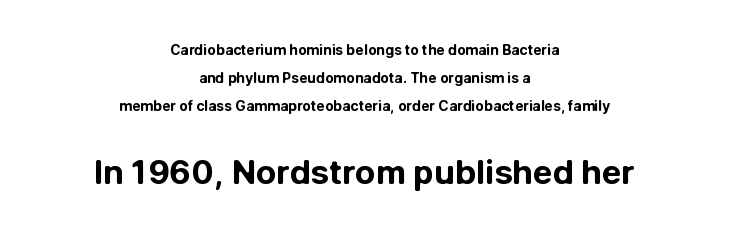
The image shows 33 px bold sans-serif type, upright; set centered, loose line spacing (2.01x), normal letter spacing, not underlined; the second (bottom) block is 2.36x larger; low stroke contrast and a medium x-height.
